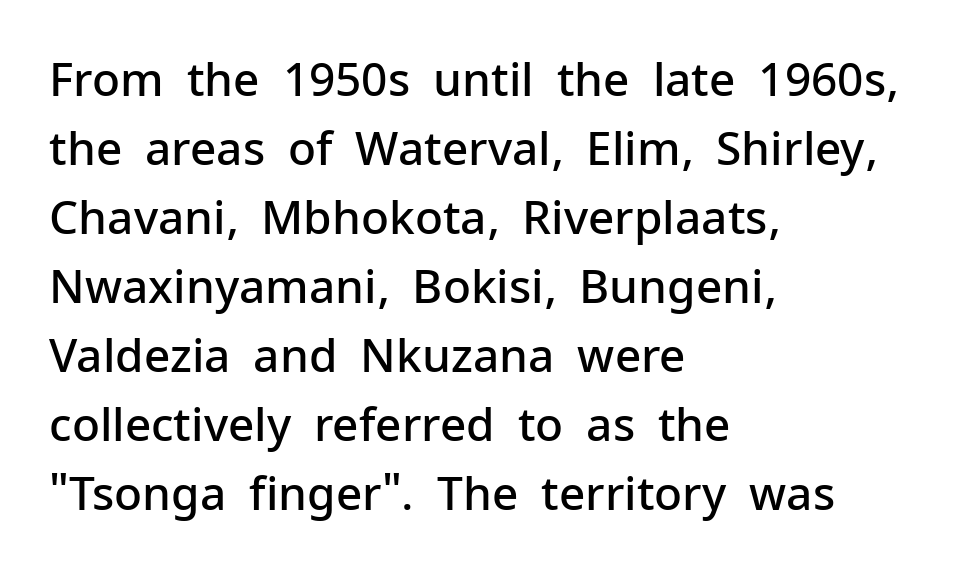
{"serif": "no", "italic": "no", "bold": "semi", "weight": "semibold", "width": "normal", "stroke_contrast": "low", "x_height": "medium", "monospaced": "no", "underline": "no", "align": "left", "line_spacing": "normal", "line_spacing_ratio": 1.5, "letter_spacing": "normal", "letter_spacing_em": 0.0, "glyph_px": 46}
